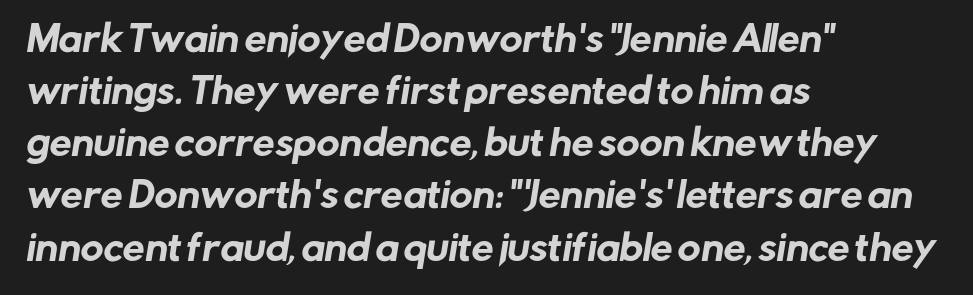
The image shows 35 px sans-serif type; set left-aligned, normal line spacing (1.49x), normal letter spacing, not underlined; low stroke contrast and a medium x-height.
